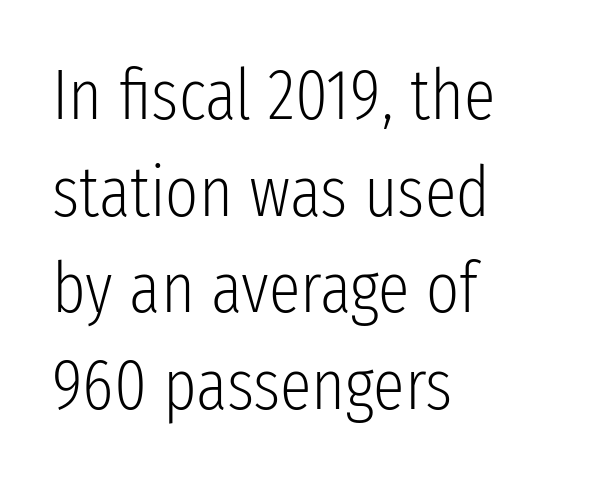
{"serif": "no", "italic": "no", "bold": "no", "weight": "light", "width": "condensed", "stroke_contrast": "low", "x_height": "medium", "monospaced": "no", "underline": "no", "align": "left", "line_spacing": "normal", "line_spacing_ratio": 1.36, "letter_spacing": "normal", "letter_spacing_em": 0.0, "glyph_px": 71}
